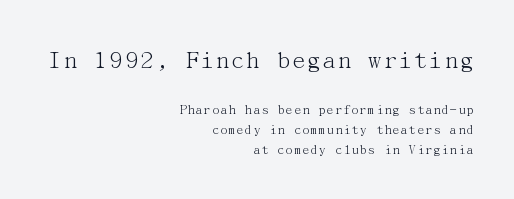
The image shows 26 px text type, upright; set right-aligned, normal line spacing (1.43x), normal letter spacing, not underlined; the first (top) block is 1.86x larger.
